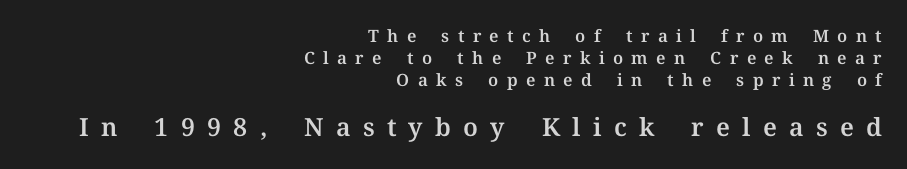
Q: Is the text italic (slanted)? A: No, it is upright.
Q: Is the text underlined? A: No.
Q: How is the paragraph aligned? A: Right-aligned.
Q: Is the spacing between letters normal or unusually wide? A: Unusually wide.
Q: Is the spacing between lines tight, normal or loose? A: Normal.
Q: Which block of text is set in a larger size, the first (top) or the second (bottom)? A: The second (bottom) one.
